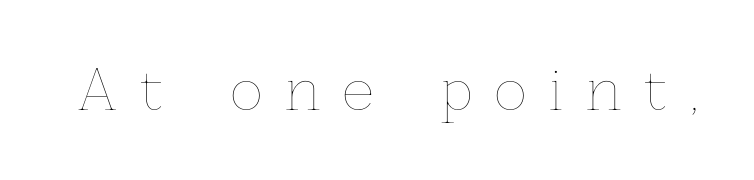
{"italic": "no", "bold": "no", "weight": "thin", "width": "normal", "stroke_contrast": "low", "x_height": "medium", "monospaced": "no", "underline": "no", "letter_spacing": "wide", "letter_spacing_em": 0.42, "glyph_px": 55}
